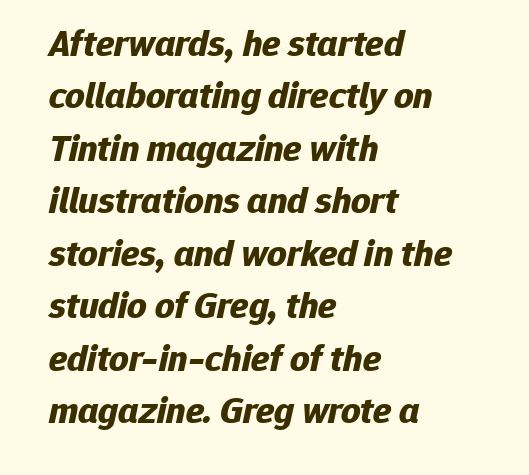
The face used here is proportionally spaced, like ordinary book or web type. The string is rendered with underlining switched off. Caption: standard tracking, unaltered. On the weight axis this lands at bold, roughly 700.
